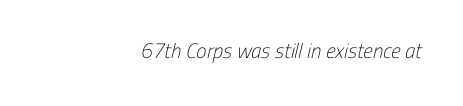
The image shows 21 px text type; set right-aligned, normal letter spacing, not underlined.
